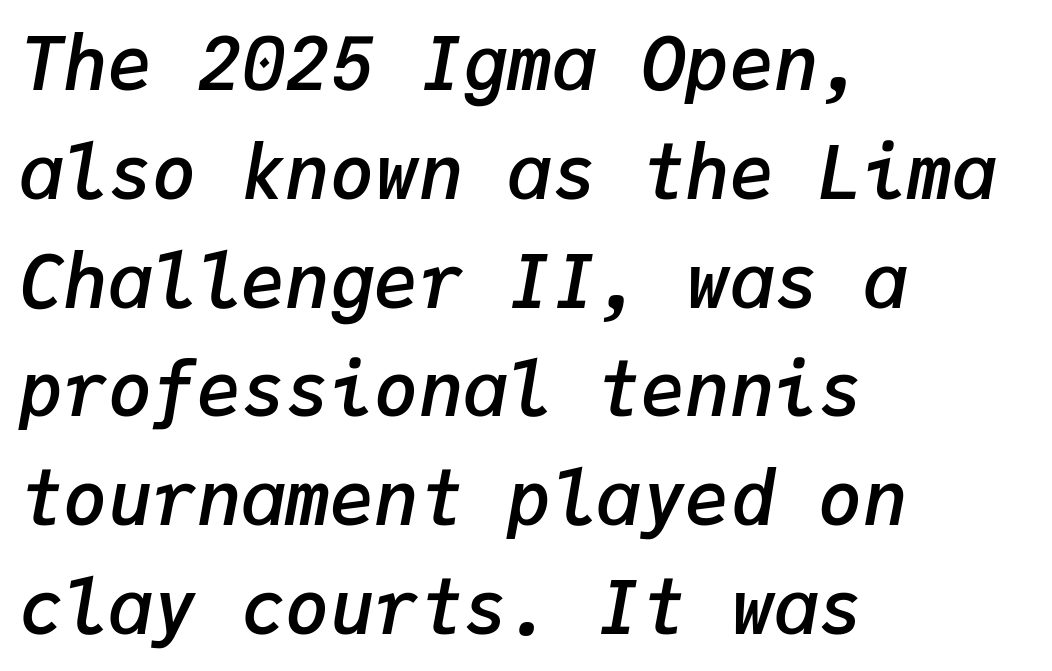
Q: Is the text bold? A: Semi-bold.
Q: Is the text italic (slanted)? A: Yes, it leans right by about 9 degrees.
Q: Is the text underlined? A: No.
Q: How is the paragraph aligned? A: Left-aligned.
Q: Is the spacing between letters normal or unusually wide? A: Normal.
Q: Is the spacing between lines tight, normal or loose? A: Normal.
Q: Width (condensed, normal, or wide)? A: Normal.
Q: Stroke contrast? A: Low.
Q: x-height? A: Medium.
Q: Monospaced? A: Yes.
